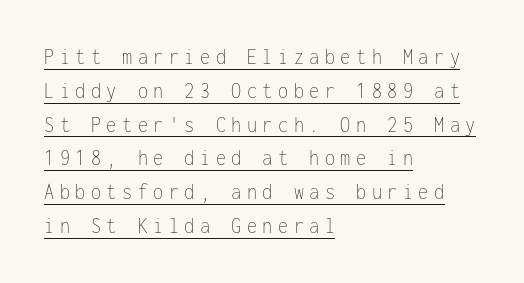
Q: Is the text bold? A: No.
Q: Is the text italic (slanted)? A: No, it is upright.
Q: Is the text underlined? A: Yes.
Q: How is the paragraph aligned? A: Left-aligned.
Q: Is the spacing between letters normal or unusually wide? A: Unusually wide.
Q: Is the spacing between lines tight, normal or loose? A: Normal.
